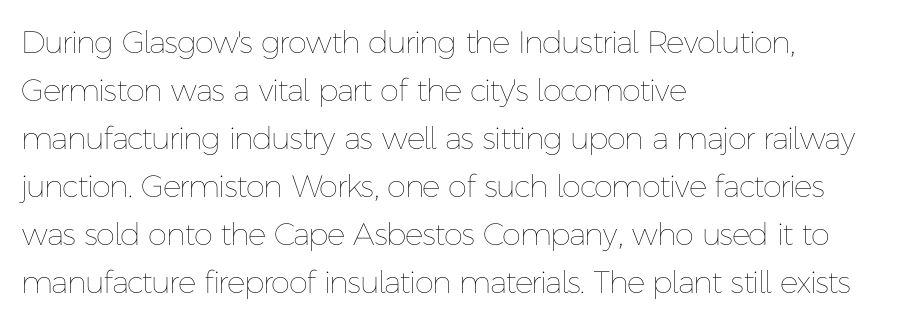
Q: Is the text bold? A: No.
Q: Is the text italic (slanted)? A: No, it is upright.
Q: Is the text underlined? A: No.
Q: How is the paragraph aligned? A: Left-aligned.
Q: Is the spacing between letters normal or unusually wide? A: Normal.
Q: Is the spacing between lines tight, normal or loose? A: Normal.
Q: Width (condensed, normal, or wide)? A: Normal.
Q: Stroke contrast? A: Low.
Q: x-height? A: Medium.
Q: Monospaced? A: No.
